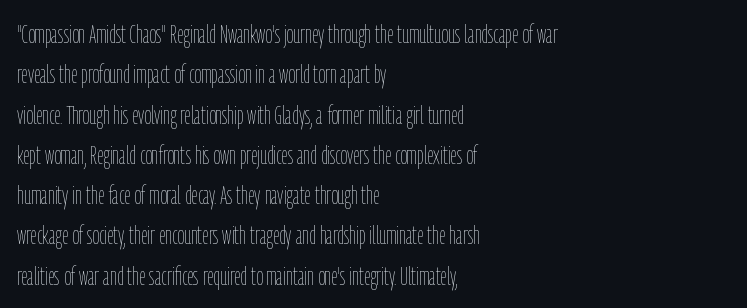
The image shows 26 px text type, upright; set left-aligned, normal line spacing (1.55x), normal letter spacing, not underlined.
